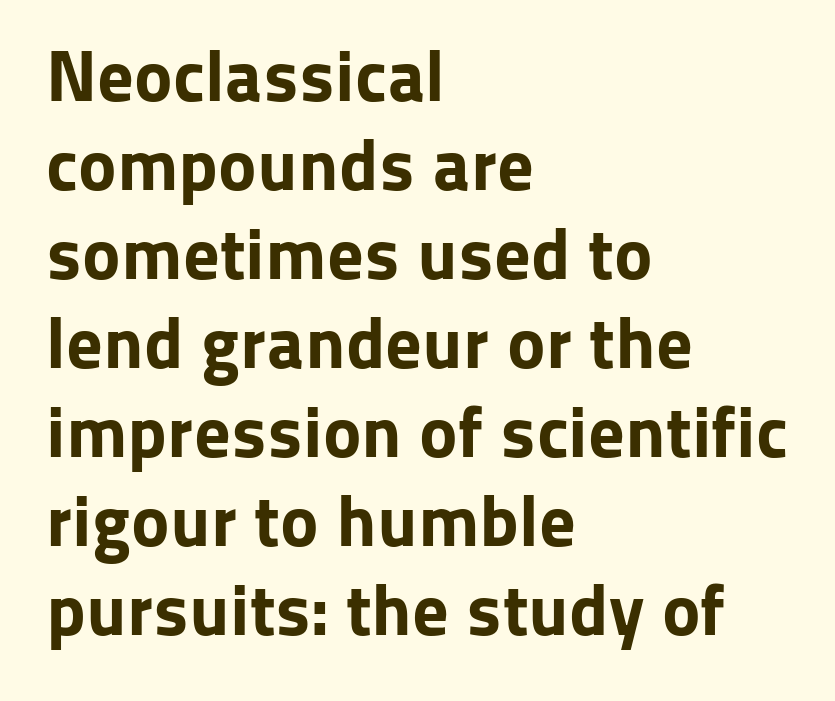
{"serif": "no", "italic": "no", "bold": "yes", "weight": "bold", "width": "normal", "stroke_contrast": "low", "x_height": "medium", "monospaced": "no", "underline": "no", "align": "left", "line_spacing_ratio": 1.22, "letter_spacing": "normal", "letter_spacing_em": 0.0, "glyph_px": 73}
